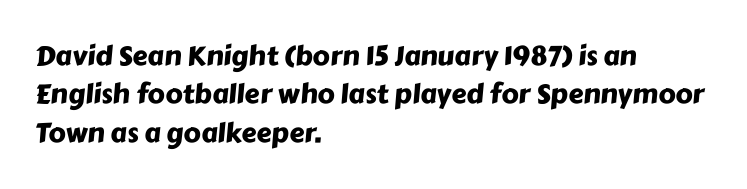
Q: Is the text underlined? A: No.
Q: How is the paragraph aligned? A: Left-aligned.
Q: Is the spacing between letters normal or unusually wide? A: Normal.
Q: Is the spacing between lines tight, normal or loose? A: Normal.
